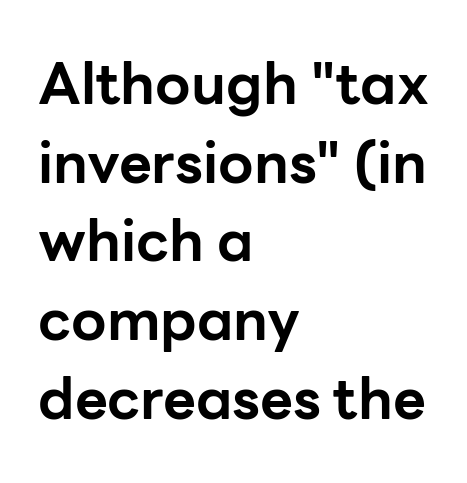
The image shows 57 px bold sans-serif type, upright; set left-aligned, normal line spacing (1.38x), normal letter spacing, not underlined; low stroke contrast and a medium x-height.
